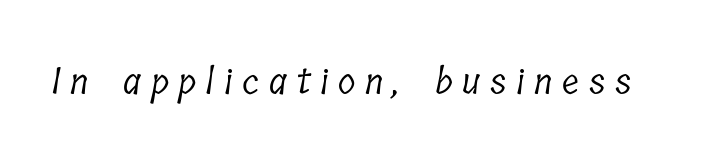
{"serif": "yes", "bold": "no", "weight": "light", "width": "condensed", "stroke_contrast": "low", "x_height": "medium", "monospaced": "no", "underline": "no", "letter_spacing": "wide", "letter_spacing_em": 0.27, "glyph_px": 36}
